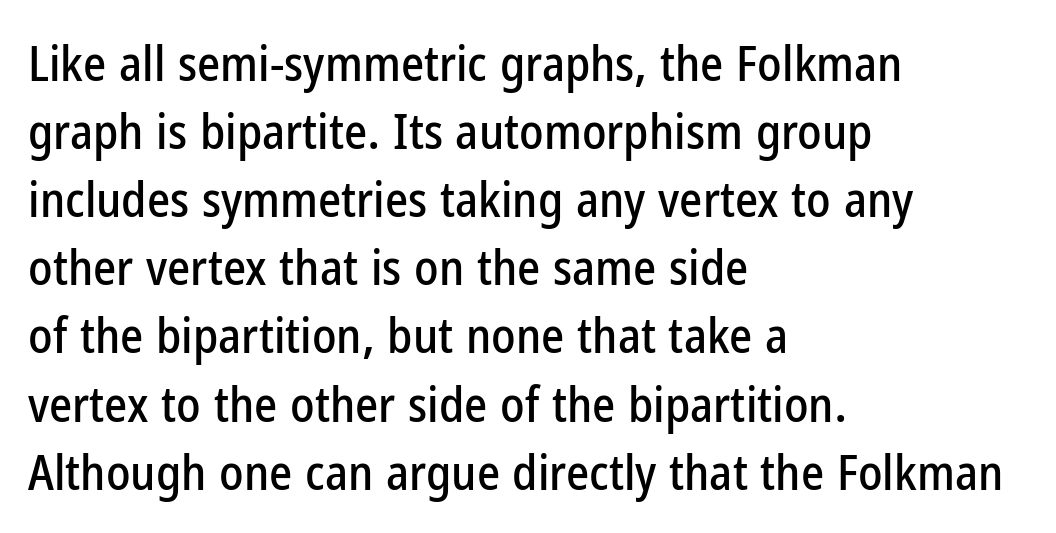
The image shows 49 px condensed sans-serif type, upright; set left-aligned, normal line spacing (1.39x), normal letter spacing, not underlined; low stroke contrast and a medium x-height.
